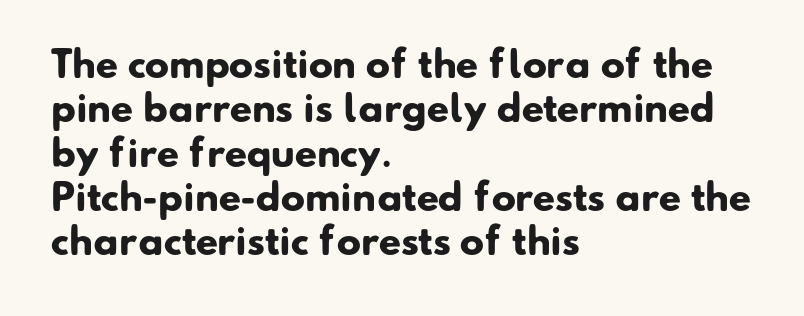
{"serif": "no", "bold": "yes", "weight": "heavy", "width": "normal", "stroke_contrast": "low", "x_height": "small", "monospaced": "no", "underline": "no", "align": "left", "line_spacing_ratio": 1.23, "letter_spacing": "normal", "letter_spacing_em": 0.0, "glyph_px": 36}
